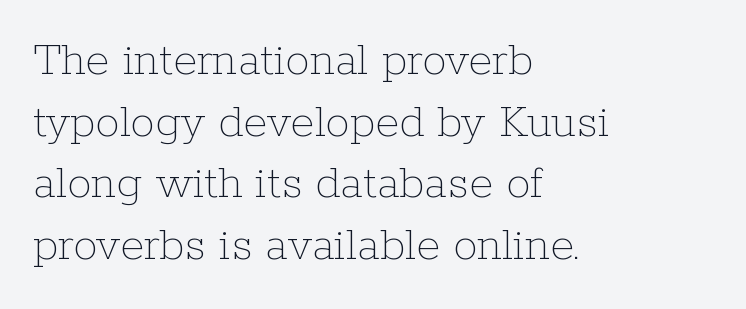
Q: Is the text bold? A: No.
Q: Is the text italic (slanted)? A: No, it is upright.
Q: Is the text underlined? A: No.
Q: How is the paragraph aligned? A: Left-aligned.
Q: Is the spacing between letters normal or unusually wide? A: Normal.
Q: Is the spacing between lines tight, normal or loose? A: Normal.
Q: Width (condensed, normal, or wide)? A: Normal.
Q: Stroke contrast? A: Low.
Q: x-height? A: Medium.
Q: Monospaced? A: No.
